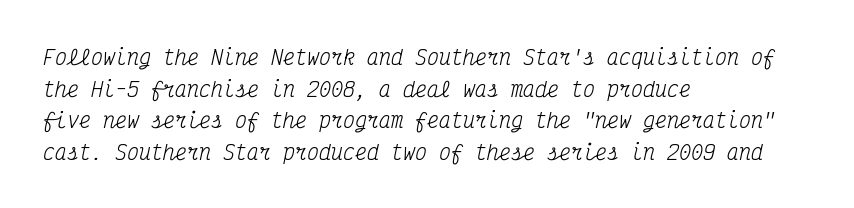
{"italic": "yes", "lean": "right", "slant_degrees": 12, "bold": "no", "underline": "no", "align": "left", "line_spacing": "normal", "line_spacing_ratio": 1.58, "letter_spacing": "normal", "letter_spacing_em": 0.0, "glyph_px": 20}
